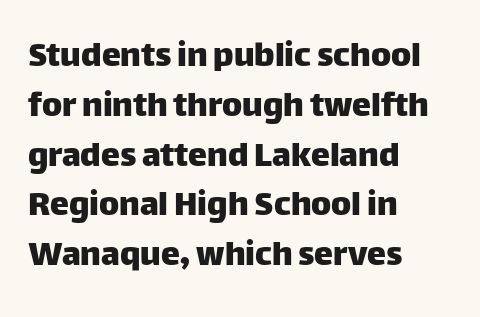
{"serif": "no", "italic": "no", "width": "normal", "stroke_contrast": "low", "x_height": "large", "monospaced": "no", "underline": "no", "align": "left", "line_spacing": "normal", "line_spacing_ratio": 1.31, "letter_spacing": "normal", "letter_spacing_em": 0.0, "glyph_px": 38}
